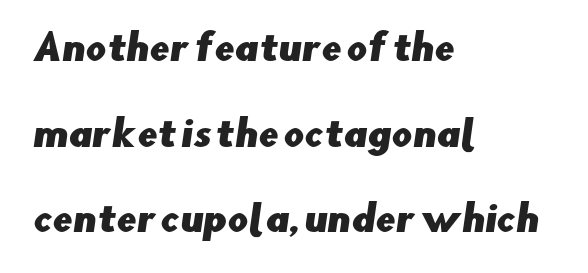
The image shows 36 px sans-serif type; set left-aligned, loose line spacing (2.38x), normal letter spacing, not underlined; low stroke contrast and a small x-height.
